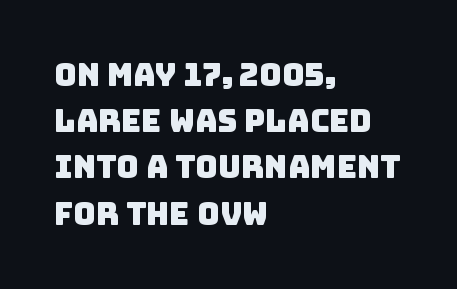
The image shows 31 px sans-serif type; set left-aligned, normal line spacing (1.49x), normal letter spacing, not underlined; low stroke contrast and a large x-height.
